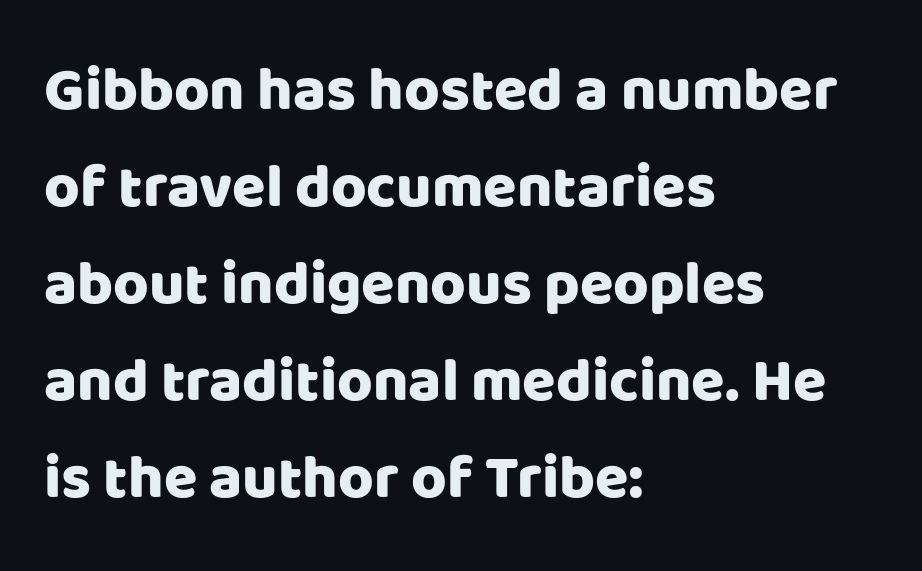
The image shows 61 px sans-serif type, upright; set left-aligned, normal line spacing (1.59x), normal letter spacing, not underlined; low stroke contrast and a large x-height.
